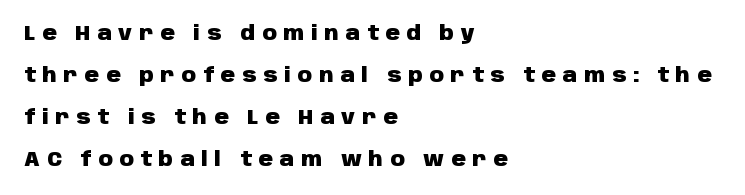
{"italic": "no", "bold": "yes", "underline": "no", "align": "left", "line_spacing": "loose", "line_spacing_ratio": 2.1, "letter_spacing": "wide", "letter_spacing_em": 0.34, "glyph_px": 20}
